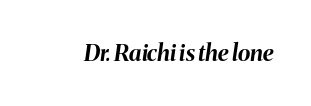
{"italic": "yes", "lean": "right", "slant_degrees": 8, "bold": "yes", "underline": "no", "letter_spacing": "normal", "letter_spacing_em": 0.0, "glyph_px": 23}
